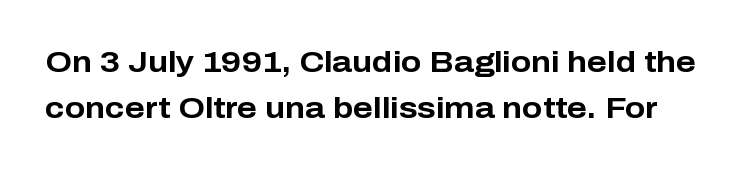
Q: Is the text bold? A: Yes.
Q: Is the text italic (slanted)? A: No, it is upright.
Q: Is the typeface a serif or a sans-serif typeface? A: Sans-serif.
Q: Is the text underlined? A: No.
Q: Is the spacing between letters normal or unusually wide? A: Normal.
Q: Is the spacing between lines tight, normal or loose? A: Normal.
Q: Width (condensed, normal, or wide)? A: Normal.
Q: Stroke contrast? A: Low.
Q: x-height? A: Medium.
Q: Monospaced? A: No.
